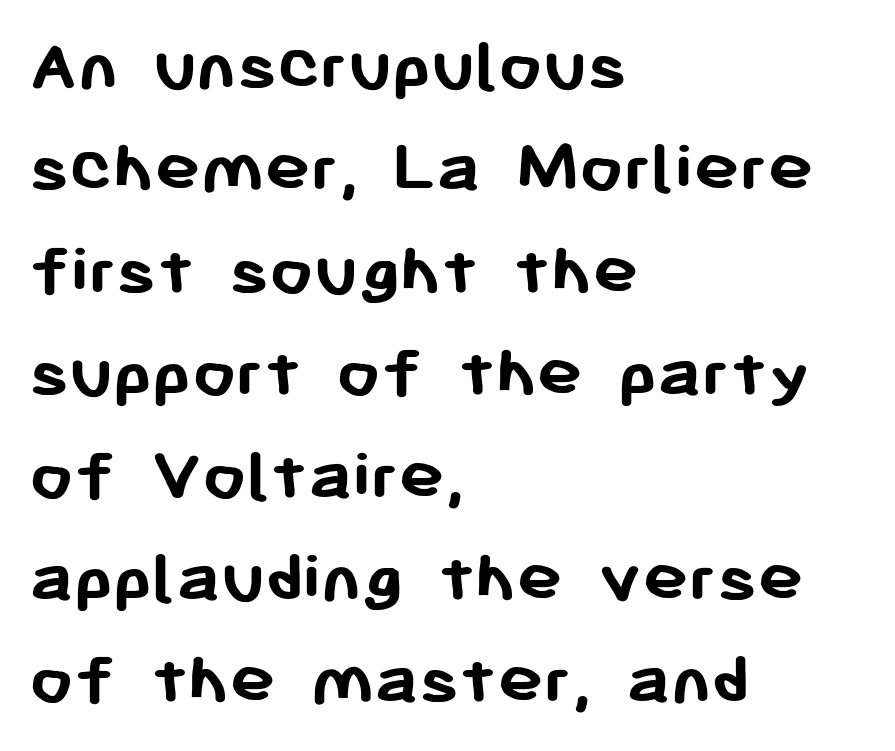
Q: Is the text bold? A: Yes.
Q: Is the text italic (slanted)? A: No, it is upright.
Q: Is the typeface a serif or a sans-serif typeface? A: Sans-serif.
Q: Is the text underlined? A: No.
Q: How is the paragraph aligned? A: Left-aligned.
Q: Is the spacing between letters normal or unusually wide? A: Normal.
Q: Is the spacing between lines tight, normal or loose? A: Normal.
Q: Width (condensed, normal, or wide)? A: Normal.
Q: Stroke contrast? A: Low.
Q: x-height? A: Medium.
Q: Monospaced? A: No.
